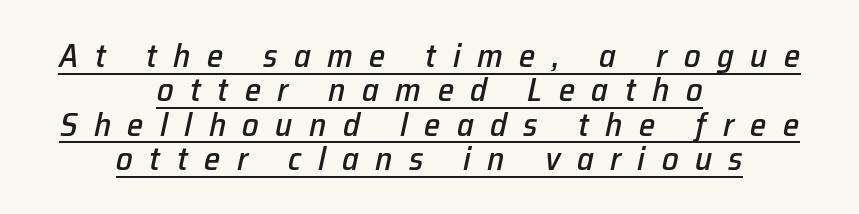
Q: Is the text italic (slanted)? A: Yes, it leans right by about 12 degrees.
Q: Is the text underlined? A: Yes.
Q: How is the paragraph aligned? A: Centered.
Q: Is the spacing between letters normal or unusually wide? A: Unusually wide.
Q: Is the spacing between lines tight, normal or loose? A: Tight.
Q: Width (condensed, normal, or wide)? A: Normal.
Q: Stroke contrast? A: Low.
Q: x-height? A: Medium.
Q: Monospaced? A: No.
